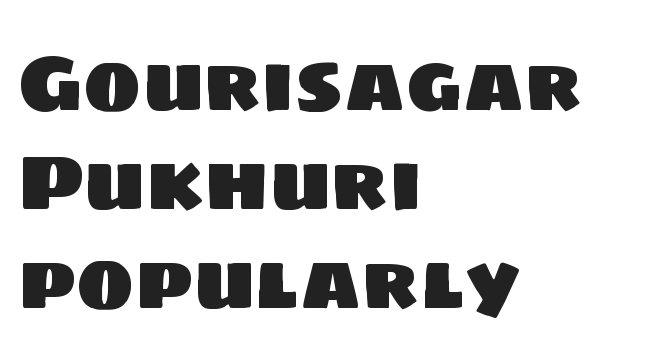
Students, observe: this is what conventionally led text looks like. In terms of letterform style, serifs are entirely absent. Anything drawn beneath the words? Only blank space. The letterforms sit shoulder to shoulder at normal distance.
